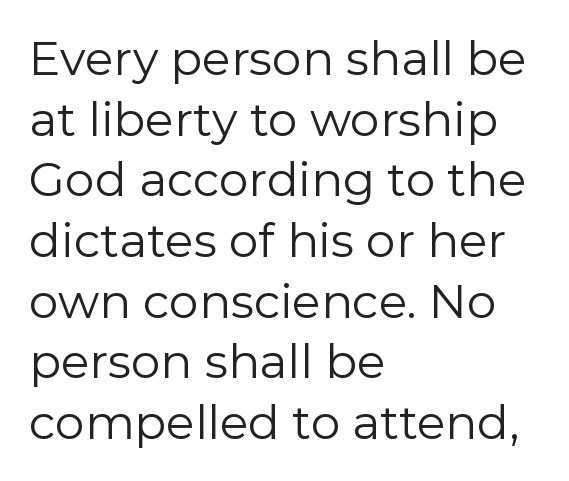
A normal amount of white space separates one row of letters from the next. Observe the ordinary spacing: letters are neighbours, not strangers. The weight would be labelled regular, book, light, or lighter still. These lines are rendered in a variable-pitch font. What kind of face is this? One without serifs — a sans. The rendering anchors every line to the left-hand side.
